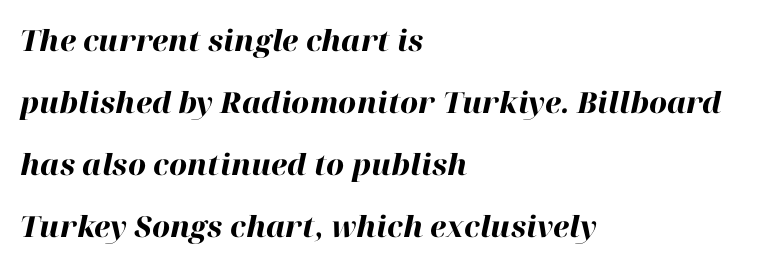
{"italic": "yes", "lean": "right", "slant_degrees": 12, "bold": "yes", "weight": "heavy", "width": "normal", "stroke_contrast": "high", "x_height": "medium", "monospaced": "no", "underline": "no", "align": "left", "line_spacing": "loose", "line_spacing_ratio": 2.14, "letter_spacing": "normal", "letter_spacing_em": 0.0, "glyph_px": 29}
